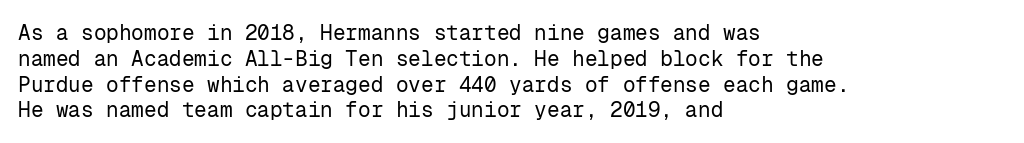
{"italic": "no", "bold": "no", "underline": "no", "align": "left", "line_spacing_ratio": 1.23, "letter_spacing": "normal", "letter_spacing_em": 0.0, "glyph_px": 21}
